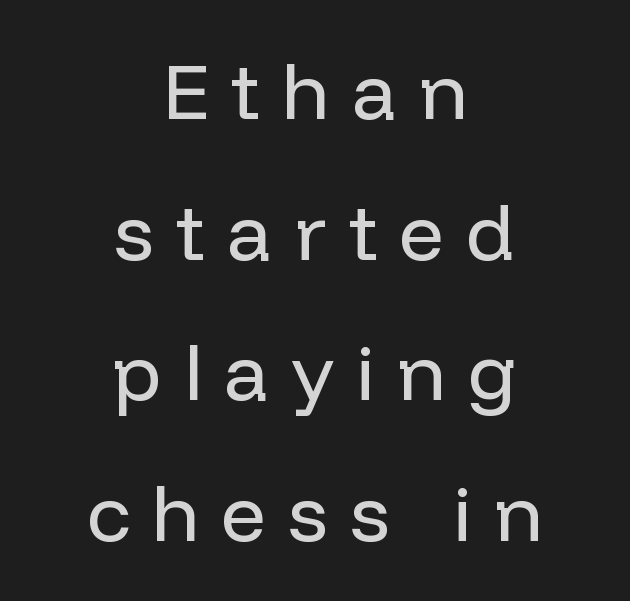
The image shows 79 px regular-weight sans-serif type, upright; set centered, line spacing 1.78x, unusually wide letter spacing (+0.28 em), not underlined; low stroke contrast and a medium x-height.
